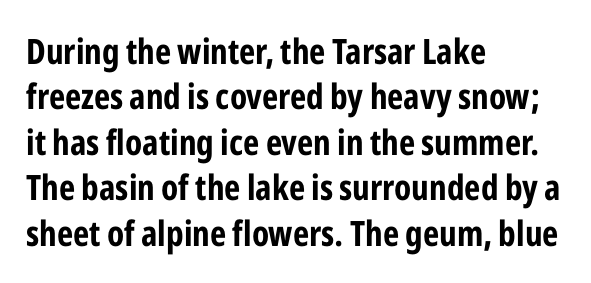
Q: Is the text bold? A: Yes.
Q: Is the text italic (slanted)? A: No, it is upright.
Q: Is the typeface a serif or a sans-serif typeface? A: Sans-serif.
Q: Is the text underlined? A: No.
Q: How is the paragraph aligned? A: Left-aligned.
Q: Is the spacing between letters normal or unusually wide? A: Normal.
Q: Is the spacing between lines tight, normal or loose? A: Normal.
Q: Width (condensed, normal, or wide)? A: Condensed.
Q: Stroke contrast? A: Low.
Q: x-height? A: Medium.
Q: Monospaced? A: No.
